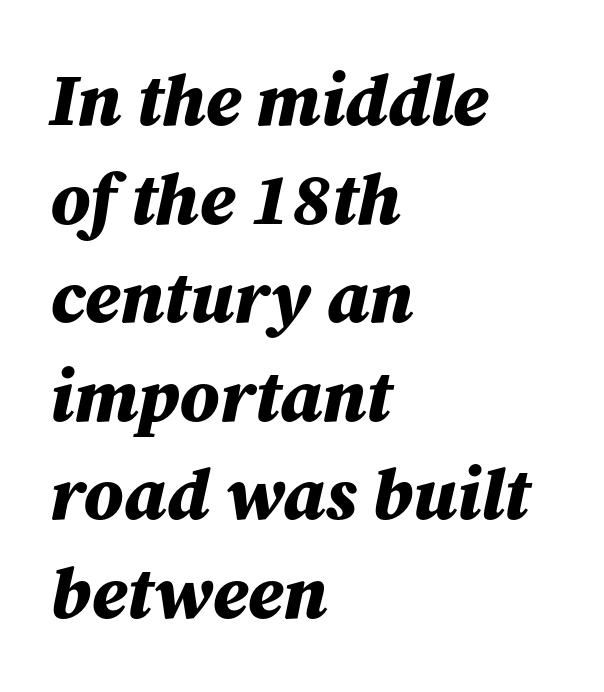
Casual observation: everything's shoved over to the left. Would a proofreader flag this as italicized? Yes. Here the designer chose a conventional face with non-uniform glyph widths. Nobody touched the tracking dial on this one.
